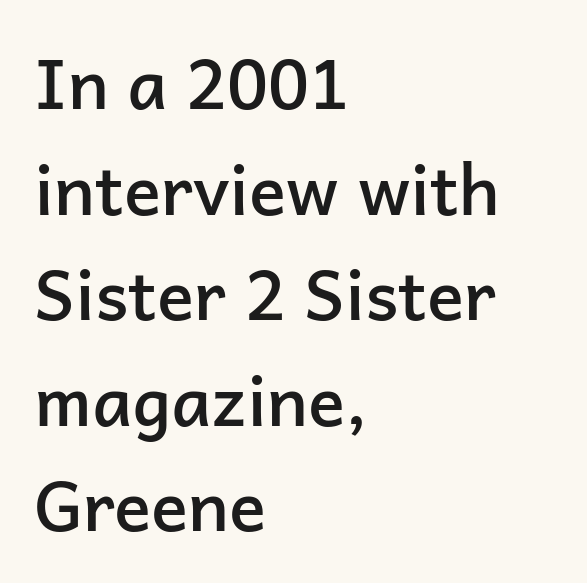
Leading matches the norm, producing a regular column. The passage shown is typeset with a sans-serif family. Every letter is mildly thick-stroked: semibold rather than bold. Check under the words: just untouched page. Leftover space on each line is placed entirely after the last word.
